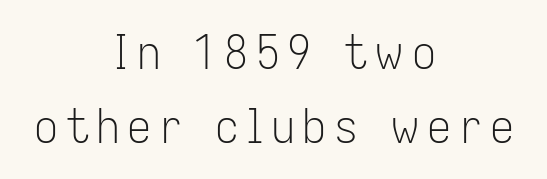
{"serif": "no", "italic": "no", "bold": "no", "weight": "light", "width": "condensed", "stroke_contrast": "low", "x_height": "medium", "monospaced": "no", "underline": "no", "align": "center", "line_spacing": "normal", "line_spacing_ratio": 1.54, "glyph_px": 48}
